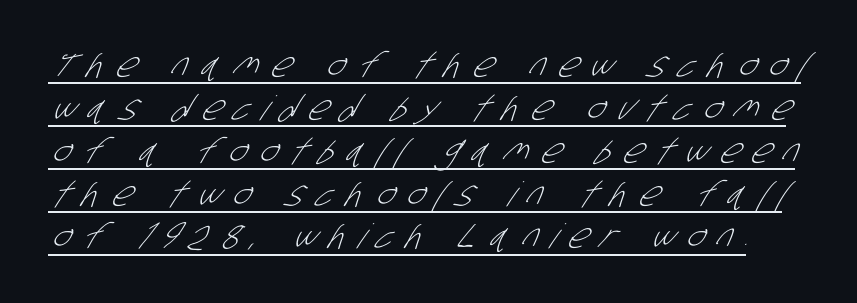
{"serif": "no", "bold": "no", "weight": "light", "width": "condensed", "stroke_contrast": "low", "x_height": "large", "monospaced": "no", "underline": "yes", "line_spacing": "normal", "line_spacing_ratio": 1.26, "letter_spacing": "wide", "letter_spacing_em": 0.38, "glyph_px": 34}
